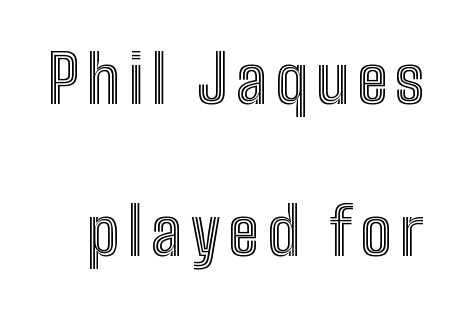
The image shows 66 px condensed type, upright; set loose line spacing (2.3x), not underlined; a medium x-height.
